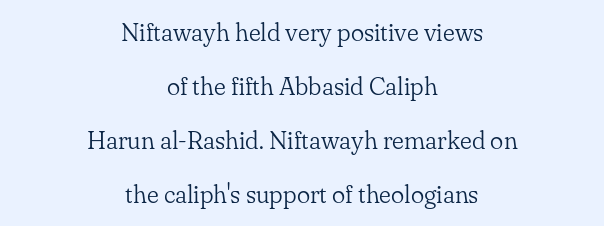
{"italic": "no", "bold": "no", "underline": "no", "align": "center", "line_spacing": "loose", "line_spacing_ratio": 2.16, "letter_spacing": "normal", "letter_spacing_em": 0.0, "glyph_px": 25}
